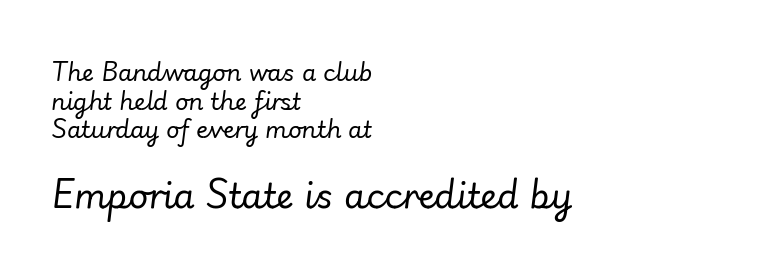
{"italic": "yes", "lean": "right", "slant_degrees": 7, "bold": "no", "weight": "regular", "width": "normal", "stroke_contrast": "low", "x_height": "small", "monospaced": "no", "underline": "no", "align": "left", "line_spacing_ratio": 1.24, "letter_spacing": "normal", "letter_spacing_em": 0.0, "larger_block": "second", "size_ratio": 1.48, "glyph_px": 34}
